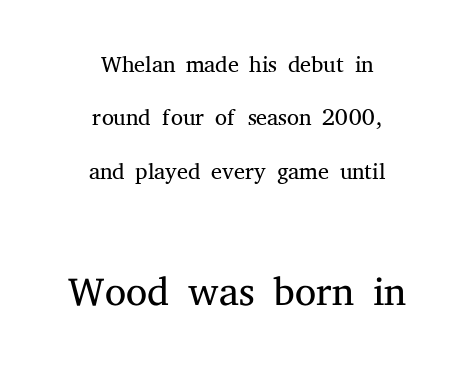
Standard letterfit; no display-style spreading of the glyphs. The letters carry serifs — small finishing strokes at the ends of their stems. The type sits square on the baseline with zero lean. Looks like regular typesetting: each glyph gets only the width it needs. You get the small type first, then a jump to larger type.
